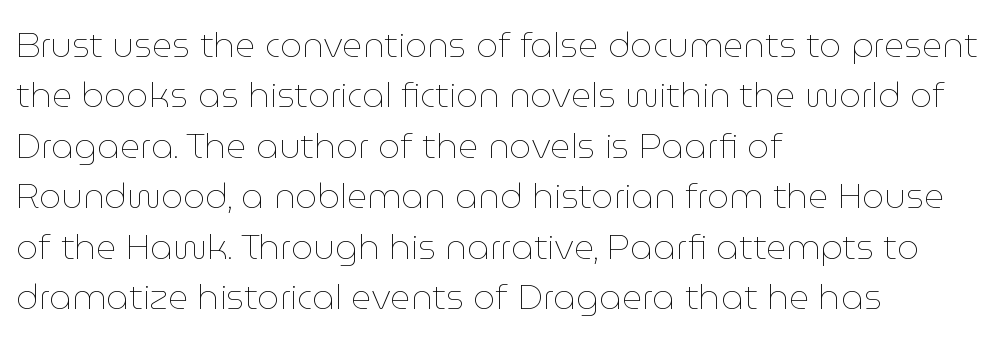
The image shows 35 px thin type, upright; set left-aligned, normal line spacing (1.44x), normal letter spacing, not underlined; low stroke contrast and a medium x-height.
